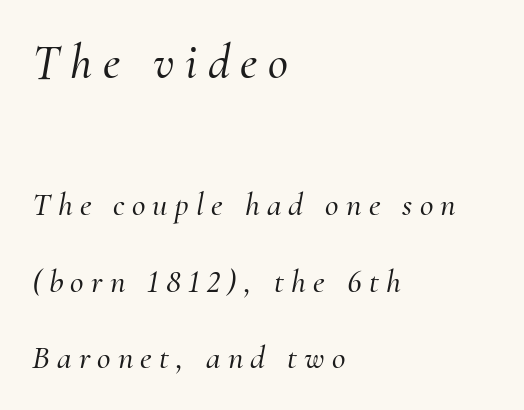
Q: Is the text italic (slanted)? A: Yes, it leans right by about 10 degrees.
Q: Is the typeface a serif or a sans-serif typeface? A: Serif.
Q: Is the text underlined? A: No.
Q: How is the paragraph aligned? A: Left-aligned.
Q: Is the spacing between letters normal or unusually wide? A: Unusually wide.
Q: Is the spacing between lines tight, normal or loose? A: Loose.
Q: Which block of text is set in a larger size, the first (top) or the second (bottom)? A: The first (top) one.
Q: Width (condensed, normal, or wide)? A: Normal.
Q: Stroke contrast? A: Medium.
Q: x-height? A: Small.
Q: Monospaced? A: No.
